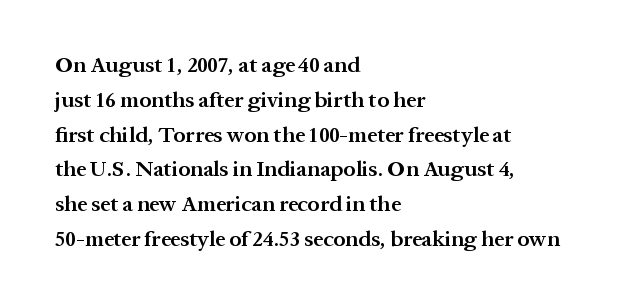
Firm but not heavy-handed strokes: this text is semibold. The specimen omits any rule beneath the text block's lines. Ordinary non-slanted type is in use. Each new line begins a customary step beneath the previous one. The line texture is even and compact thanks to regular tracking.
